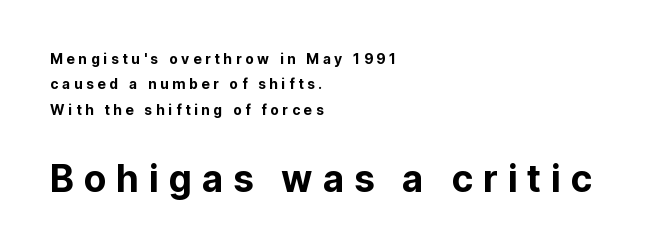
The image shows 37 px sans-serif type, upright; set left-aligned, line spacing 1.81x, unusually wide letter spacing (+0.26 em), not underlined; the second (bottom) block is 2.64x larger; low stroke contrast and a medium x-height.
